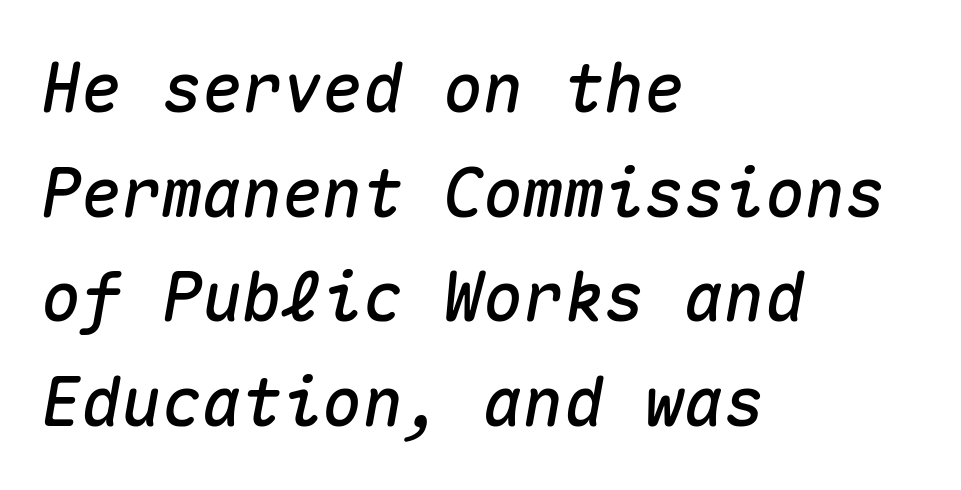
Every character here occupies the same horizontal width, giving the sample a typewriter-like rhythm. The space directly below the letters is spotless. Between one letter and the next there's only the usual sliver of space. Quick note: interline space is typical.
